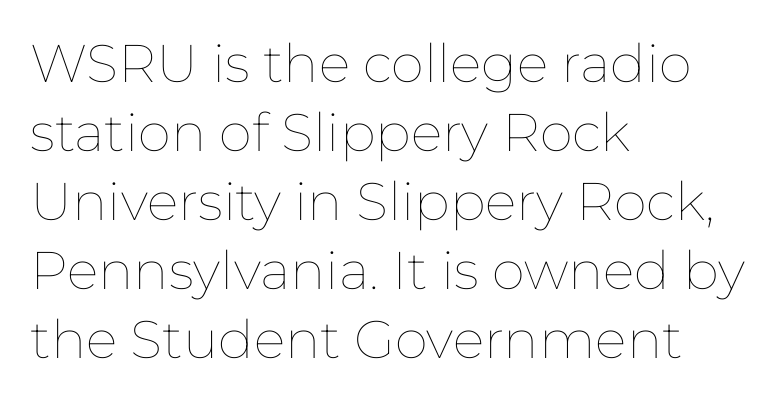
{"italic": "no", "bold": "no", "weight": "thin", "width": "normal", "stroke_contrast": "low", "x_height": "medium", "monospaced": "no", "underline": "no", "align": "left", "line_spacing": "normal", "line_spacing_ratio": 1.3, "letter_spacing": "normal", "letter_spacing_em": 0.0, "glyph_px": 53}
